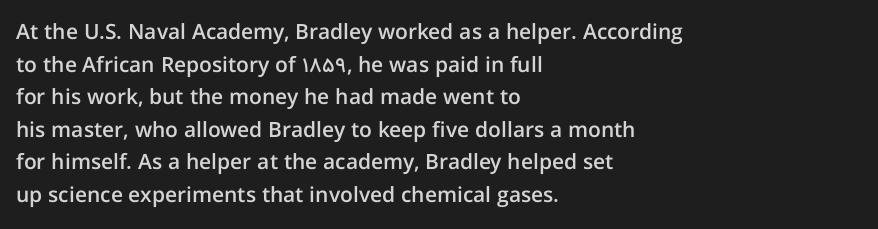
The image shows 21 px text type, upright; set left-aligned, normal line spacing (1.55x), normal letter spacing, not underlined.
